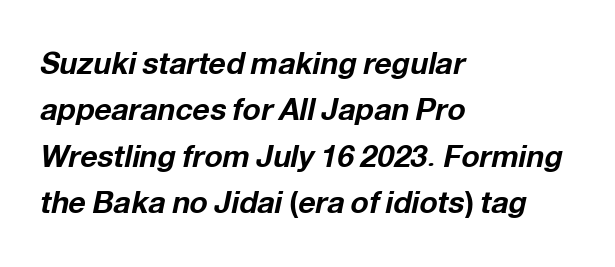
{"italic": "yes", "lean": "right", "slant_degrees": 12, "bold": "yes", "weight": "bold", "width": "normal", "stroke_contrast": "low", "x_height": "medium", "monospaced": "no", "underline": "no", "align": "left", "line_spacing": "normal", "line_spacing_ratio": 1.55, "letter_spacing": "normal", "letter_spacing_em": 0.0, "glyph_px": 30}
